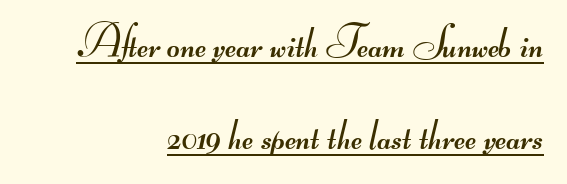
The image shows 44 px regular-weight, wide sans-serif type; set right-aligned, loose line spacing (2.09x), normal letter spacing, underlined; medium stroke contrast.
